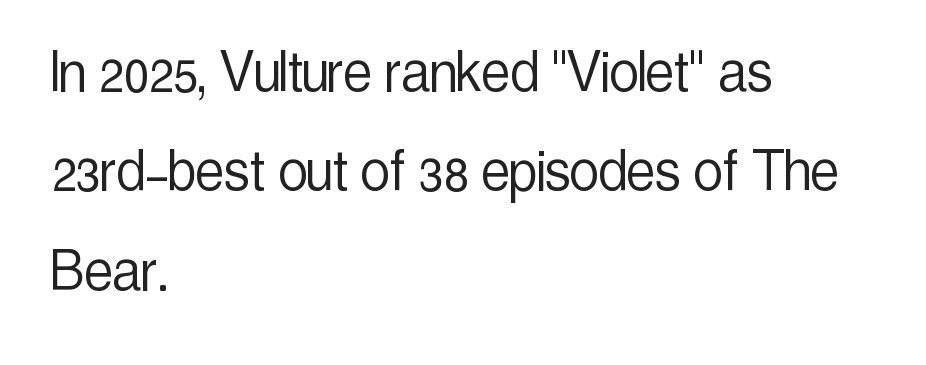
{"serif": "no", "italic": "no", "bold": "no", "weight": "light", "width": "condensed", "x_height": "medium", "monospaced": "no", "underline": "no", "align": "left", "line_spacing": "normal", "line_spacing_ratio": 1.53, "letter_spacing": "normal", "letter_spacing_em": 0.0, "glyph_px": 65}
